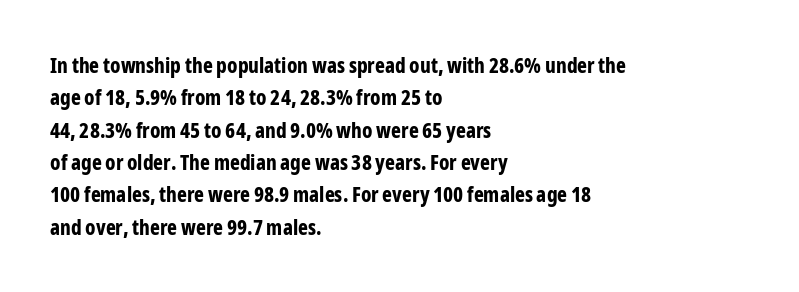
Q: Is the text bold? A: Yes.
Q: Is the text italic (slanted)? A: No, it is upright.
Q: Is the text underlined? A: No.
Q: How is the paragraph aligned? A: Left-aligned.
Q: Is the spacing between letters normal or unusually wide? A: Normal.
Q: Is the spacing between lines tight, normal or loose? A: Normal.
